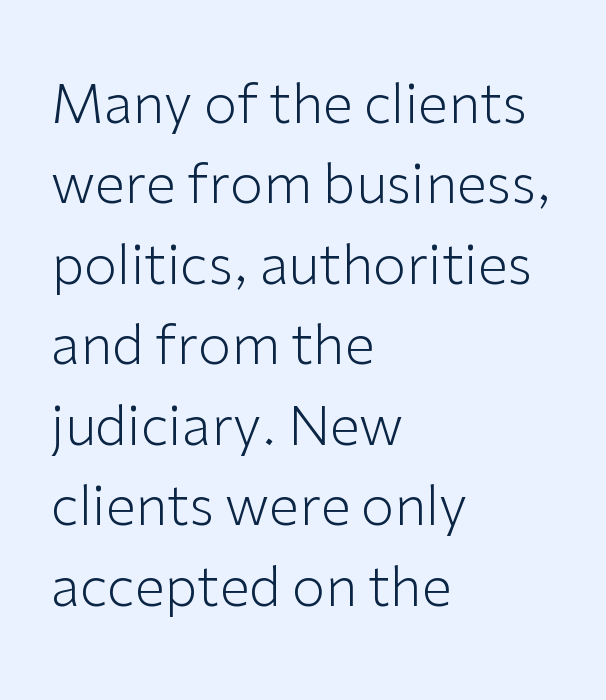
The image shows 54 px light sans-serif type, upright; set left-aligned, normal line spacing (1.49x), normal letter spacing, not underlined; low stroke contrast and a medium x-height.
